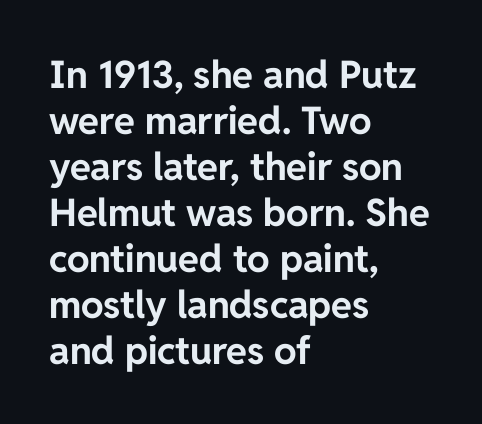
The image shows 38 px bold sans-serif type, upright; set left-aligned, line spacing 1.21x, normal letter spacing, not underlined; low stroke contrast and a medium x-height.
